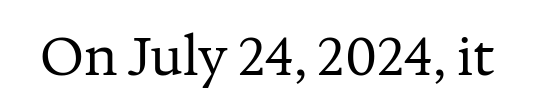
The image shows 52 px regular-weight serif type, upright; set normal letter spacing, not underlined; medium stroke contrast and a medium x-height.
